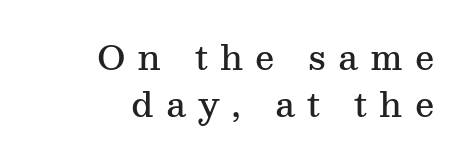
Ascenders rise straight up at ninety degrees. One glance says typical: line gaps are just what's usual. Decoration check: the copy has no underline. Layout note: lines flush right. Spacing verdict: proportional, widths tailored to each character. These words are printed semibold, heavier than regular yet not bold.
